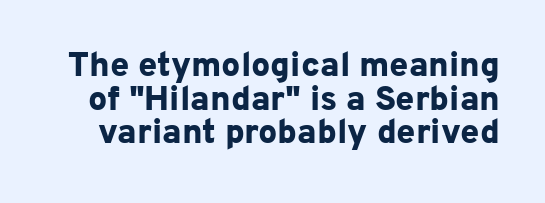
{"serif": "no", "italic": "no", "bold": "yes", "weight": "bold", "width": "normal", "stroke_contrast": "low", "x_height": "medium", "monospaced": "no", "underline": "no", "line_spacing": "tight", "line_spacing_ratio": 0.99, "letter_spacing": "normal", "letter_spacing_em": 0.0, "glyph_px": 34}
